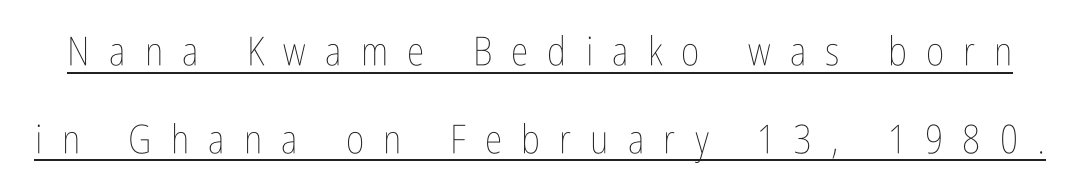
The image shows 40 px thin, condensed type, upright; set loose line spacing (2.19x), unusually wide letter spacing (+0.48 em), underlined; low stroke contrast and a medium x-height.
